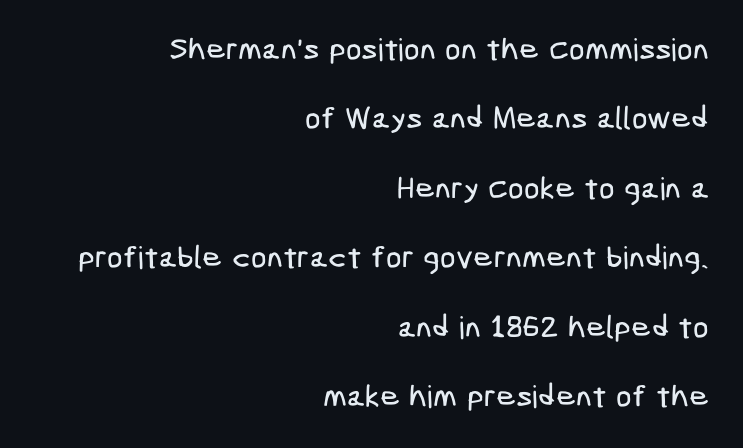
These lines are composed in type without serifs. Regarding leading, the lines here are spaced well apart. Does the copy run flush right? Yes — the right margin is perfectly even. Lines of text with bare space underneath. Compared with typical body copy, the letter spacing here is the same.
